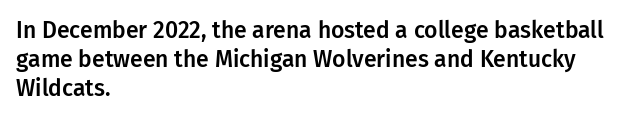
Q: Is the text italic (slanted)? A: No, it is upright.
Q: Is the text underlined? A: No.
Q: How is the paragraph aligned? A: Left-aligned.
Q: Is the spacing between letters normal or unusually wide? A: Normal.
Q: Is the spacing between lines tight, normal or loose? A: Normal.
